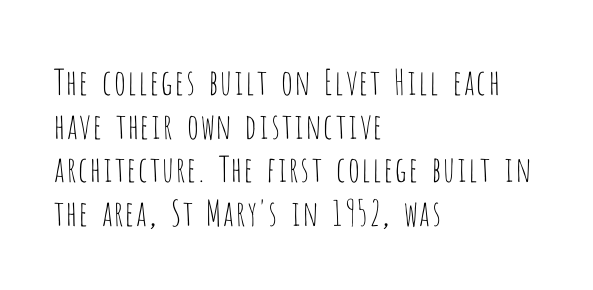
Q: Is the text bold? A: No.
Q: Is the text italic (slanted)? A: No, it is upright.
Q: Is the typeface a serif or a sans-serif typeface? A: Sans-serif.
Q: Is the text underlined? A: No.
Q: How is the paragraph aligned? A: Left-aligned.
Q: Is the spacing between letters normal or unusually wide? A: Normal.
Q: Is the spacing between lines tight, normal or loose? A: Normal.
Q: Width (condensed, normal, or wide)? A: Condensed.
Q: Stroke contrast? A: Low.
Q: x-height? A: Large.
Q: Monospaced? A: No.
